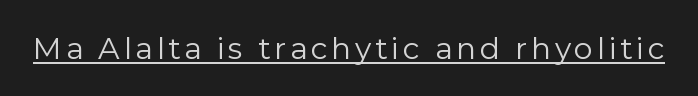
The letters stand upright; this is a roman face. Typographically, this falls in the sans-serif category. Honestly, the underline is the first thing you notice here. Spacing verdict: proportional, widths tailored to each character. Bold? No — there's no thickening of the strokes.
